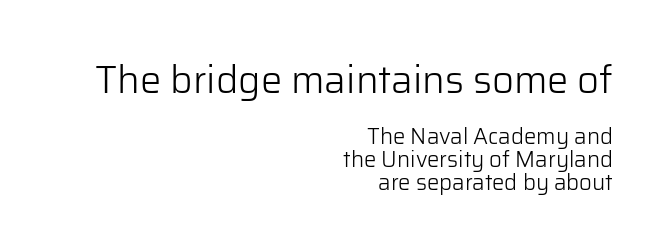
{"serif": "no", "italic": "no", "bold": "no", "weight": "light", "width": "normal", "stroke_contrast": "low", "x_height": "medium", "monospaced": "no", "underline": "no", "align": "right", "line_spacing": "tight", "line_spacing_ratio": 1.05, "letter_spacing": "normal", "letter_spacing_em": 0.0, "larger_block": "first", "size_ratio": 1.73, "glyph_px": 38}
